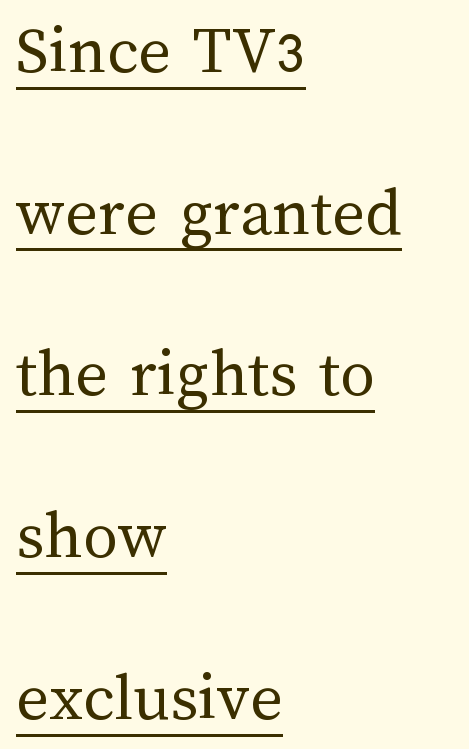
{"italic": "no", "bold": "no", "weight": "regular", "width": "normal", "stroke_contrast": "medium", "x_height": "medium", "monospaced": "no", "underline": "yes", "align": "left", "line_spacing": "loose", "line_spacing_ratio": 2.31, "letter_spacing": "normal", "letter_spacing_em": 0.0, "glyph_px": 70}
